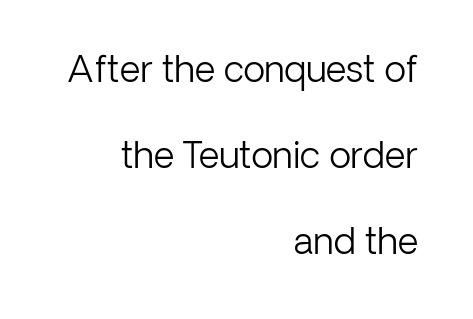
{"serif": "no", "italic": "no", "bold": "no", "weight": "light", "width": "normal", "stroke_contrast": "low", "x_height": "medium", "monospaced": "no", "underline": "no", "align": "right", "line_spacing": "loose", "line_spacing_ratio": 2.39, "letter_spacing": "normal", "letter_spacing_em": 0.0, "glyph_px": 36}
